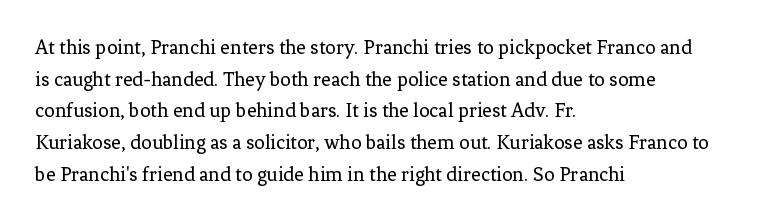
The image shows 21 px text type, upright; set left-aligned, normal line spacing (1.51x), normal letter spacing, not underlined.
